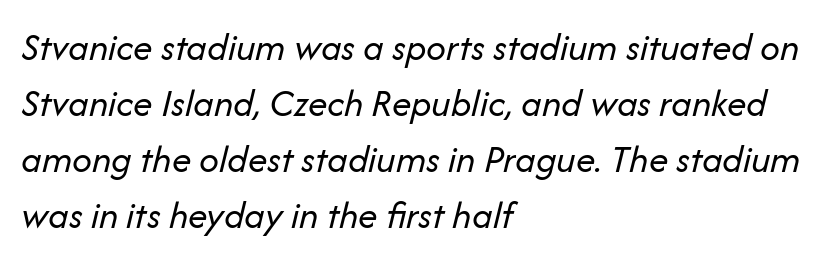
{"italic": "yes", "lean": "right", "slant_degrees": 14, "bold": "no", "weight": "regular", "width": "normal", "stroke_contrast": "low", "x_height": "medium", "monospaced": "no", "underline": "no", "align": "left", "line_spacing": "normal", "line_spacing_ratio": 1.44, "letter_spacing": "normal", "letter_spacing_em": 0.0, "glyph_px": 39}
